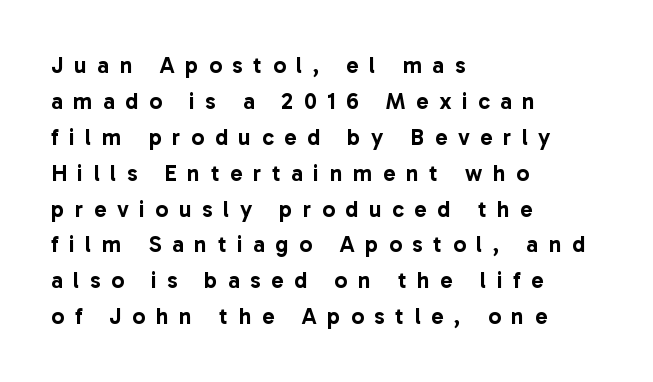
Q: Is the text italic (slanted)? A: No, it is upright.
Q: Is the text underlined? A: No.
Q: How is the paragraph aligned? A: Left-aligned.
Q: Is the spacing between letters normal or unusually wide? A: Unusually wide.
Q: Is the spacing between lines tight, normal or loose? A: Normal.
